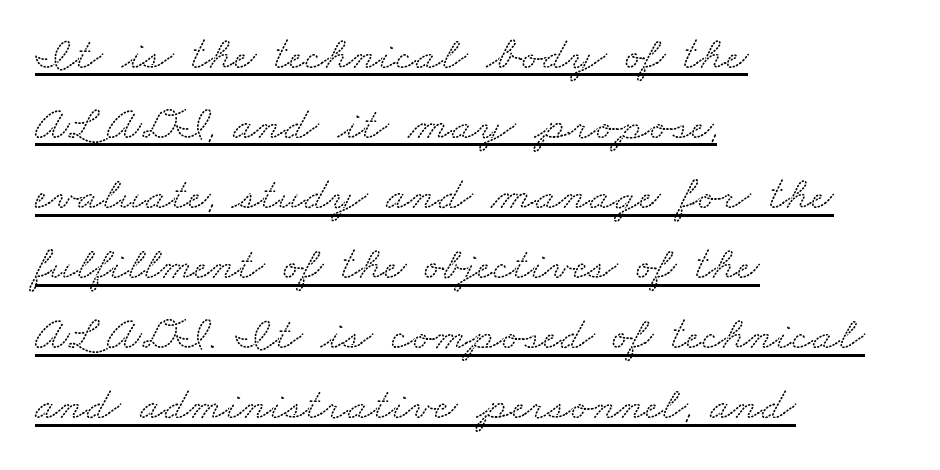
{"serif": "yes", "width": "wide", "stroke_contrast": "low", "x_height": "small", "monospaced": "no", "underline": "yes", "align": "left", "line_spacing": "normal", "line_spacing_ratio": 1.46, "letter_spacing": "normal", "letter_spacing_em": 0.0, "glyph_px": 48}
